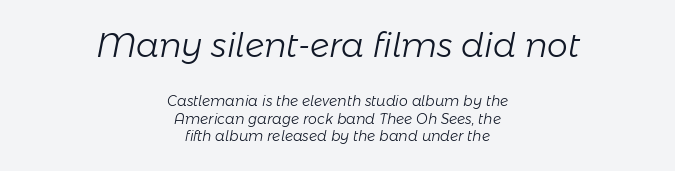
Note the varied advance widths — an 'i' is clearly narrower than an 'm'. Bold? No — there's no thickening of the strokes. Visually, the top section dominates because its glyphs are scaled up. These lines are centered, leaving both edges ragged. Lines of text with bare space underneath. Nothing unusual about the tracking: characters are spaced as the font intends.
